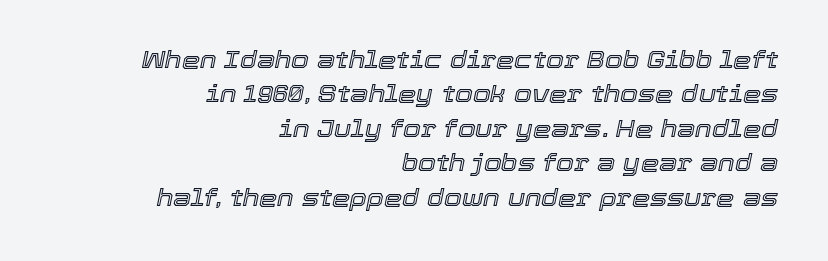
Regarding leading, the lines here are spaced in the standard way. Horizontally, the lines are justified to the trailing edge only. Designer's note — italics engaged. The rendering keeps characters at their native spacing. Anything drawn beneath the words? Only blank space.
